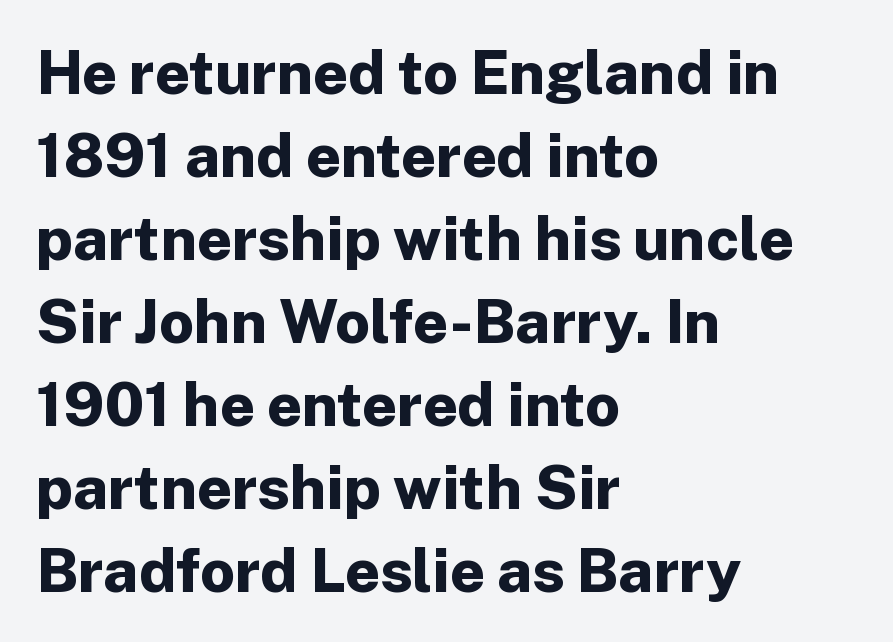
Q: Is the text bold? A: Yes.
Q: Is the text italic (slanted)? A: No, it is upright.
Q: Is the typeface a serif or a sans-serif typeface? A: Sans-serif.
Q: Is the text underlined? A: No.
Q: How is the paragraph aligned? A: Left-aligned.
Q: Is the spacing between letters normal or unusually wide? A: Normal.
Q: Is the spacing between lines tight, normal or loose? A: Normal.
Q: Width (condensed, normal, or wide)? A: Normal.
Q: Stroke contrast? A: Low.
Q: x-height? A: Medium.
Q: Monospaced? A: No.
